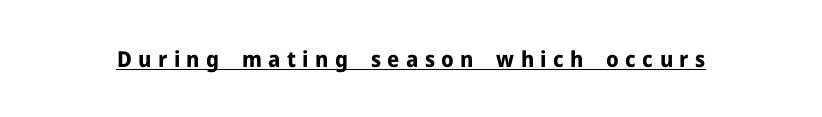
The image shows 22 px bold type, upright; set unusually wide letter spacing (+0.29 em), underlined.
